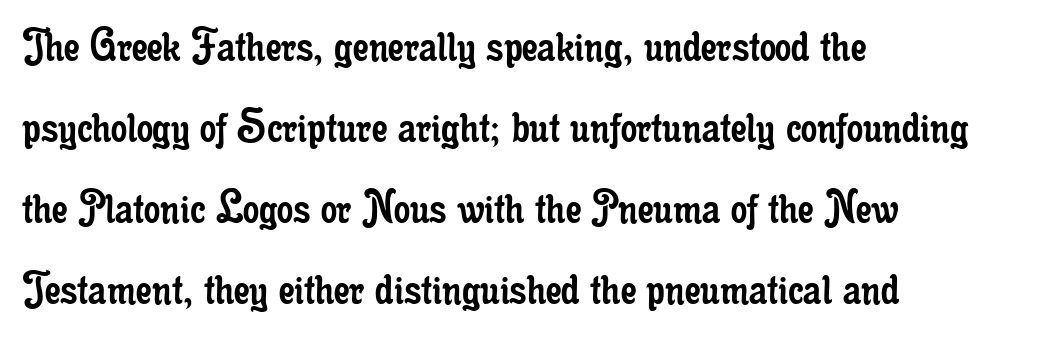
The strokes carry an ordinary text weight at most. The rendering uses a moderate line-height, typical for paragraphs. The paragraph has a hard left edge and a soft right edge. Nope, not italic — everything's standing straight. This sample has the flowing, uneven cadence of proportional lettering. The designer went with a serif here, giving each stem small feet.
